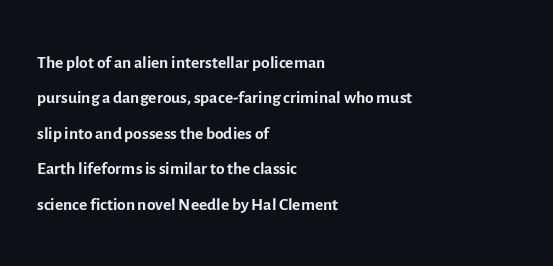
{"italic": "no", "bold": "no", "underline": "no", "align": "left", "line_spacing": "normal", "line_spacing_ratio": 1.42, "letter_spacing": "normal", "letter_spacing_em": 0.0, "glyph_px": 25}
